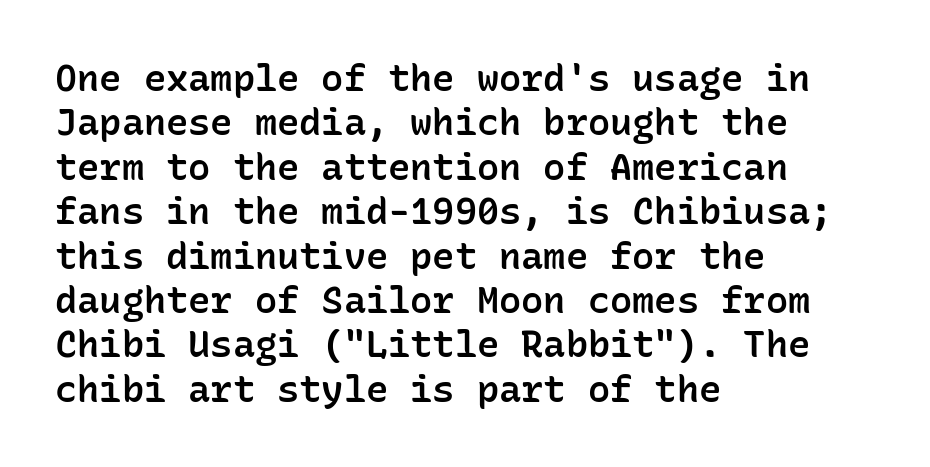
The image shows 37 px semibold sans-serif type, upright, monospaced; set left-aligned, line spacing 1.2x, normal letter spacing, not underlined; low stroke contrast and a medium x-height.
